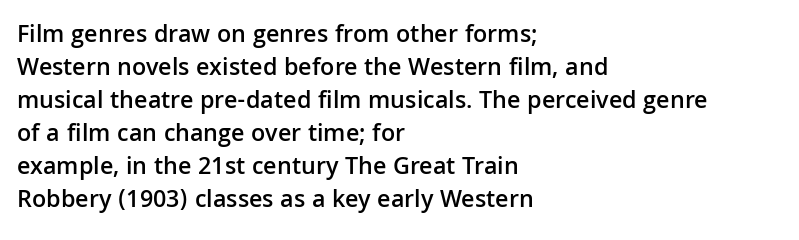
Is the letter spacing exaggerated? No — it looks like the ordinary default. The text block is weighted toward the left margin, trailing off unevenly rightward. Anything drawn beneath the words? Only blank space. The passage shown stacks its lines at a standard gap.
